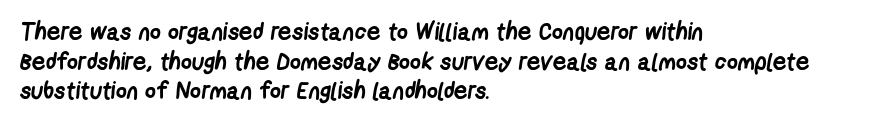
Q: Is the text bold? A: Yes.
Q: Is the text underlined? A: No.
Q: How is the paragraph aligned? A: Left-aligned.
Q: Is the spacing between letters normal or unusually wide? A: Normal.
